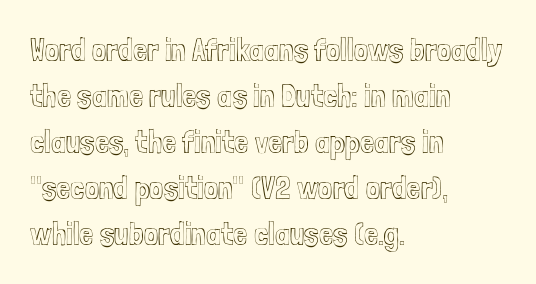
{"italic": "no", "width": "condensed", "x_height": "medium", "monospaced": "no", "underline": "no", "align": "left", "line_spacing": "normal", "line_spacing_ratio": 1.44, "letter_spacing": "normal", "letter_spacing_em": 0.0, "glyph_px": 32}
